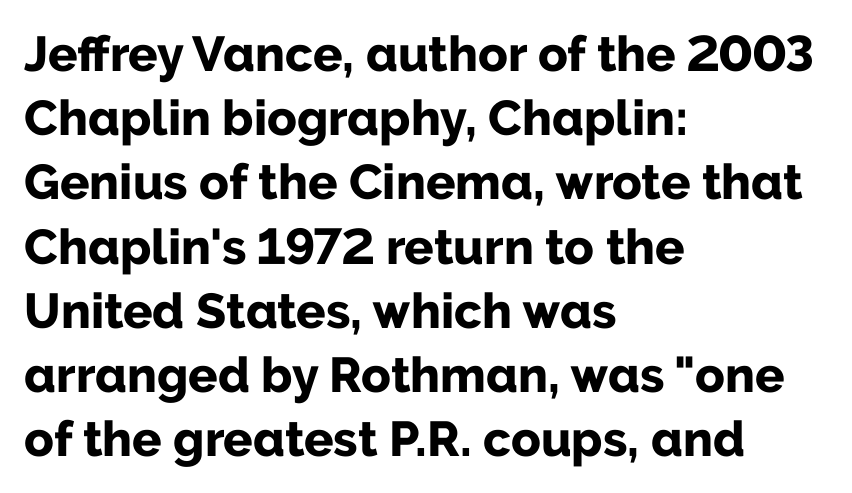
Q: Is the text bold? A: Yes.
Q: Is the text italic (slanted)? A: No, it is upright.
Q: Is the typeface a serif or a sans-serif typeface? A: Sans-serif.
Q: Is the text underlined? A: No.
Q: How is the paragraph aligned? A: Left-aligned.
Q: Is the spacing between letters normal or unusually wide? A: Normal.
Q: Is the spacing between lines tight, normal or loose? A: Normal.
Q: Width (condensed, normal, or wide)? A: Normal.
Q: Stroke contrast? A: Low.
Q: x-height? A: Medium.
Q: Monospaced? A: No.
